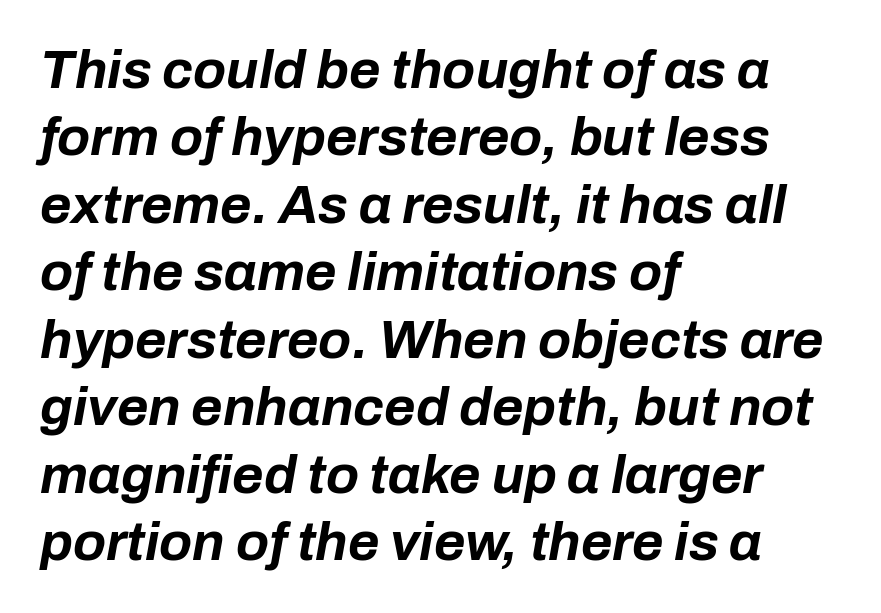
Heavy-handed strokes throughout: this text is bold. These lines are rendered in a variable-pitch font. Each word holds together tightly as a unit, with standard inter-letter gaps. The block of text has a typical density, with ordinary space between rows.
